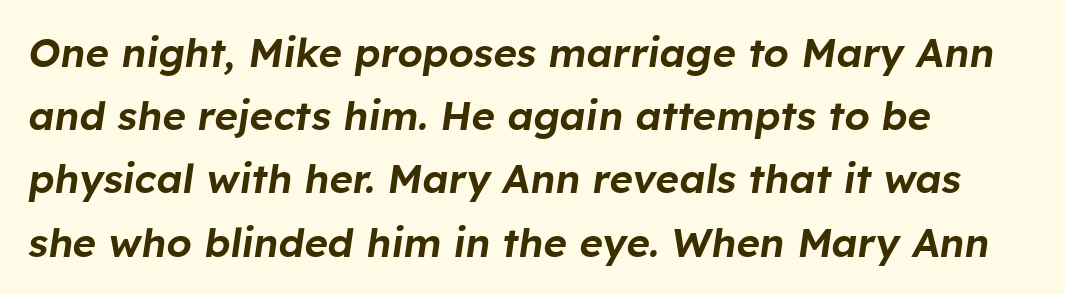
Here the designer chose a conventional face with non-uniform glyph widths. Short note: letters normally spaced. Characters are canted at an angle relative to the baseline's perpendicular. Underlining? Definitely not there. The lines are quadded left.
